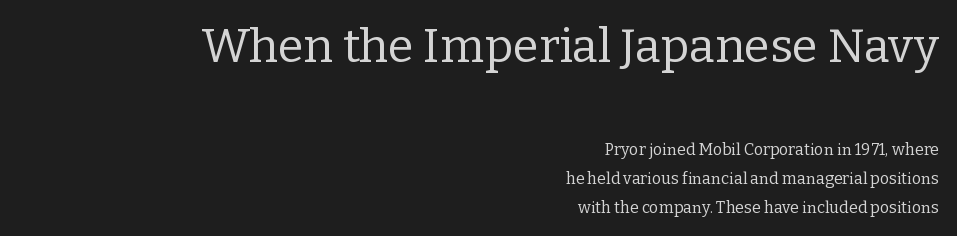
The image shows 47 px regular-weight serif type, upright; set right-aligned, line spacing 1.8x, normal letter spacing, not underlined; the first (top) block is 2.94x larger; low stroke contrast and a medium x-height.
